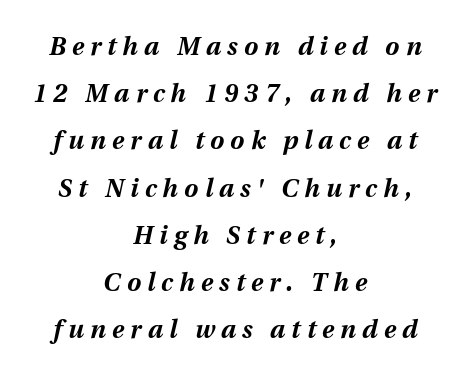
The image shows 25 px bold type, italic (leaning right); set centered, line spacing 1.89x, unusually wide letter spacing (+0.25 em), not underlined.
